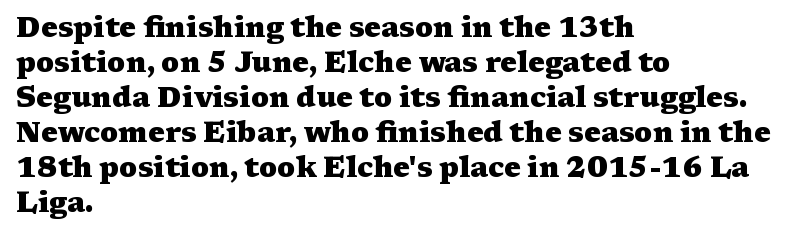
This sample has the flowing, uneven cadence of proportional lettering. This is roman type, the default non-slanted kind. Does the copy run flush right? No — it runs flush left. Leading matches the norm, producing a regular column. Students, this is bold: see how much ink each stroke carries. The letterforms sit shoulder to shoulder at normal distance.
